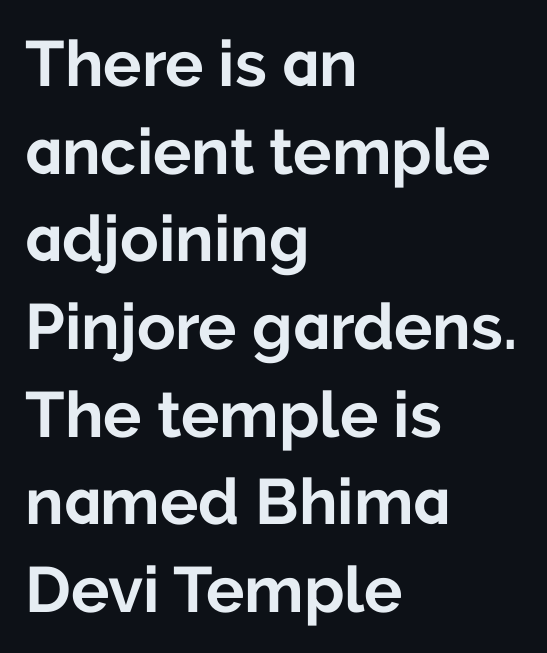
The image shows 64 px bold sans-serif type, upright; set left-aligned, normal line spacing (1.37x), normal letter spacing, not underlined; low stroke contrast and a medium x-height.
